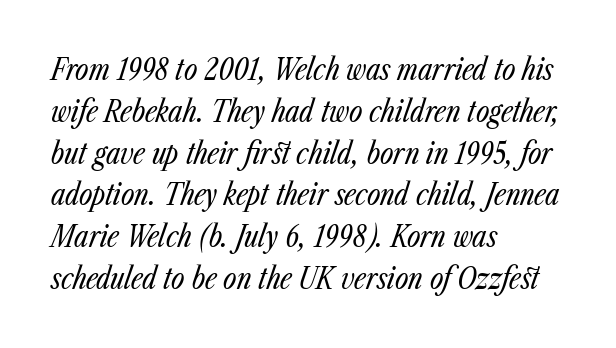
Q: Is the text bold? A: No.
Q: Is the text italic (slanted)? A: Yes, it leans right by about 23 degrees.
Q: Is the text underlined? A: No.
Q: How is the paragraph aligned? A: Left-aligned.
Q: Is the spacing between letters normal or unusually wide? A: Normal.
Q: Is the spacing between lines tight, normal or loose? A: Normal.
Q: Width (condensed, normal, or wide)? A: Condensed.
Q: Stroke contrast? A: Low.
Q: x-height? A: Medium.
Q: Monospaced? A: No.
